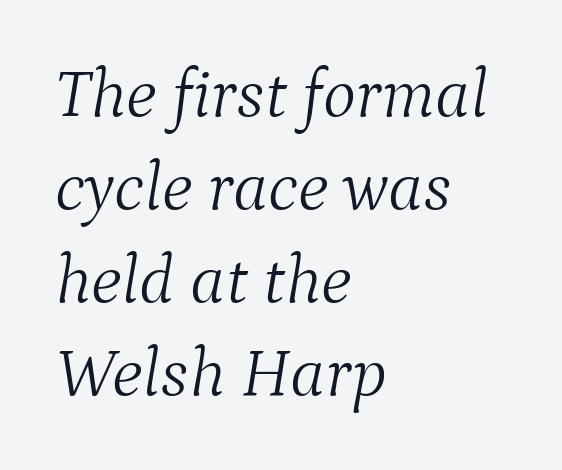
The image shows 70 px light serif type, italic (leaning right); set left-aligned, normal line spacing (1.33x), normal letter spacing, not underlined; medium stroke contrast and a medium x-height.
